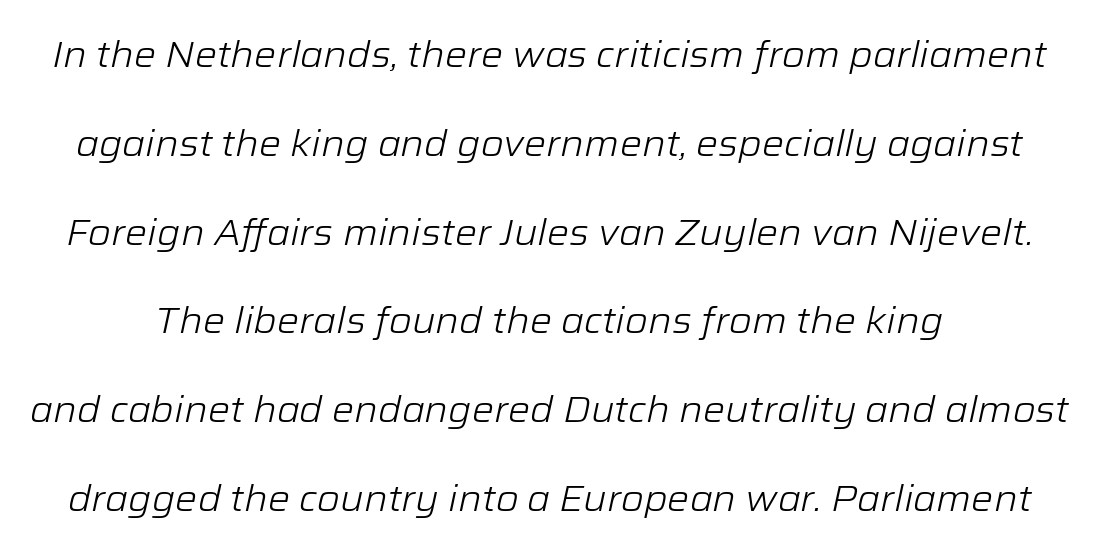
Q: Is the text bold? A: No.
Q: Is the text italic (slanted)? A: Yes, it leans right by about 12 degrees.
Q: Is the text underlined? A: No.
Q: Is the spacing between letters normal or unusually wide? A: Normal.
Q: Is the spacing between lines tight, normal or loose? A: Loose.
Q: Width (condensed, normal, or wide)? A: Normal.
Q: Stroke contrast? A: Low.
Q: x-height? A: Medium.
Q: Monospaced? A: No.
